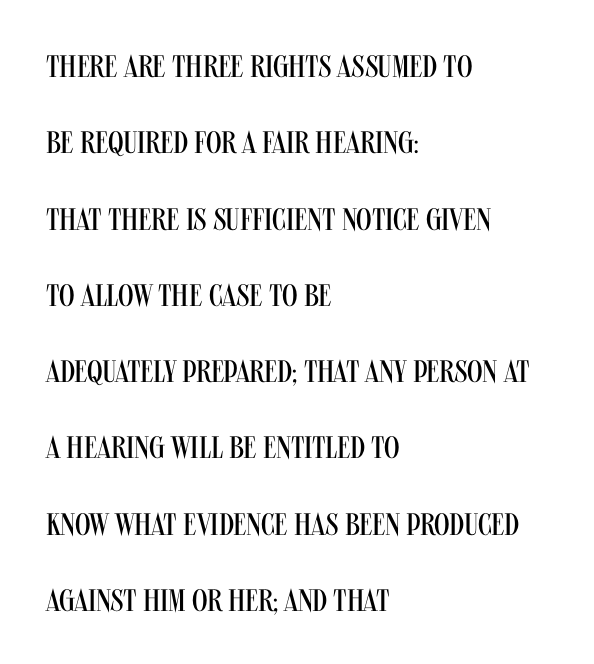
These lines are composed in type without serifs. Honestly, the rows look like they've been pulled way apart. Descenders hang freely into open space. Tall strokes in this sample are plumb rather than angled. Spacing verdict: proportional, widths tailored to each character. Default kerning and tracking; the words read as compact shapes.
